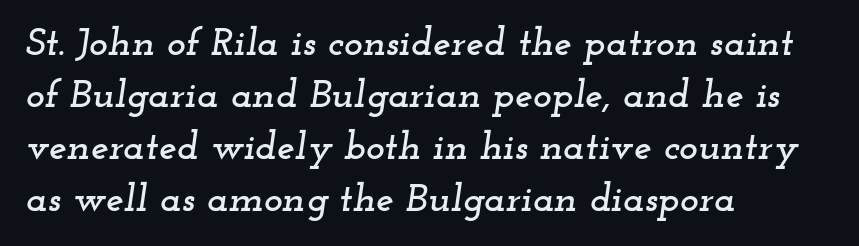
{"serif": "yes", "italic": "yes", "lean": "right", "slant_degrees": 12, "width": "wide", "stroke_contrast": "low", "x_height": "small", "monospaced": "no", "underline": "no", "align": "left", "line_spacing": "normal", "line_spacing_ratio": 1.3, "letter_spacing": "normal", "letter_spacing_em": 0.0, "glyph_px": 40}
